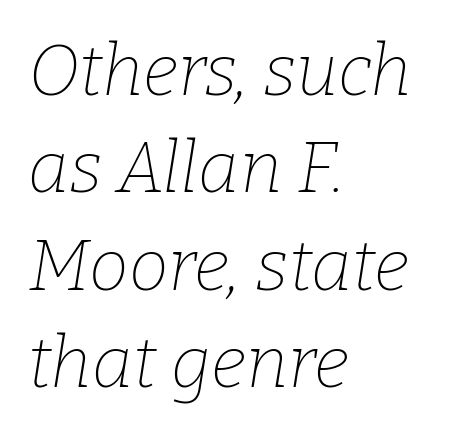
{"serif": "yes", "italic": "yes", "lean": "right", "slant_degrees": 9, "bold": "no", "weight": "thin", "width": "normal", "stroke_contrast": "low", "x_height": "medium", "monospaced": "no", "underline": "no", "align": "left", "line_spacing": "normal", "line_spacing_ratio": 1.37, "letter_spacing": "normal", "letter_spacing_em": 0.0, "glyph_px": 71}
